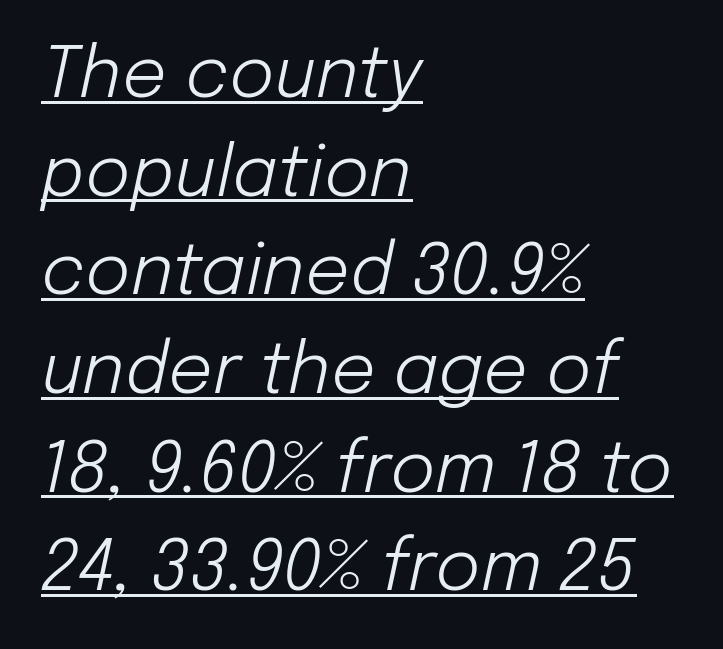
The specimen includes a rule beneath the text block's lines. The lines in this sample share a left origin and differ only in where they stop. These lines keep a tight, regular rhythm from letter to letter. Interline gaps are of average width in this sample. This reads as an unemphasized weight, regular at the heaviest.
